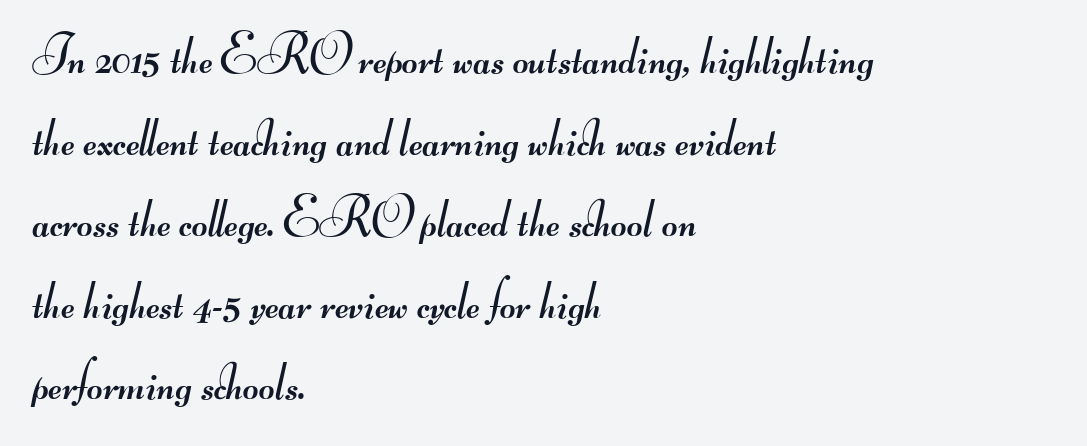
The image shows 54 px regular-weight, wide sans-serif type; set left-aligned, normal line spacing (1.51x), normal letter spacing, not underlined; medium stroke contrast.
